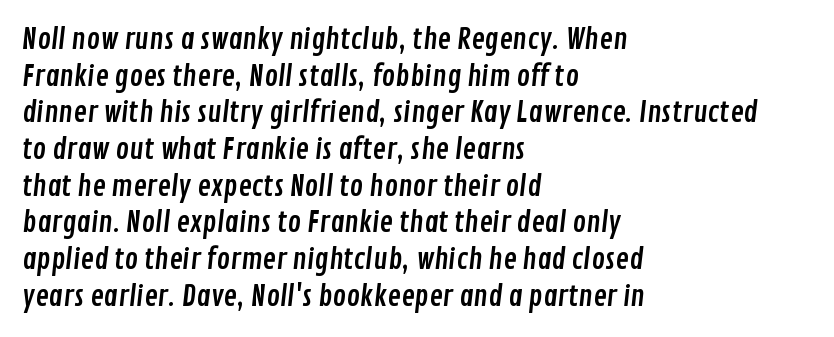
Type without underlining. Spacing verdict: proportional, widths tailored to each character. Default kerning and tracking; the words read as compact shapes. Alignment: flush left.
